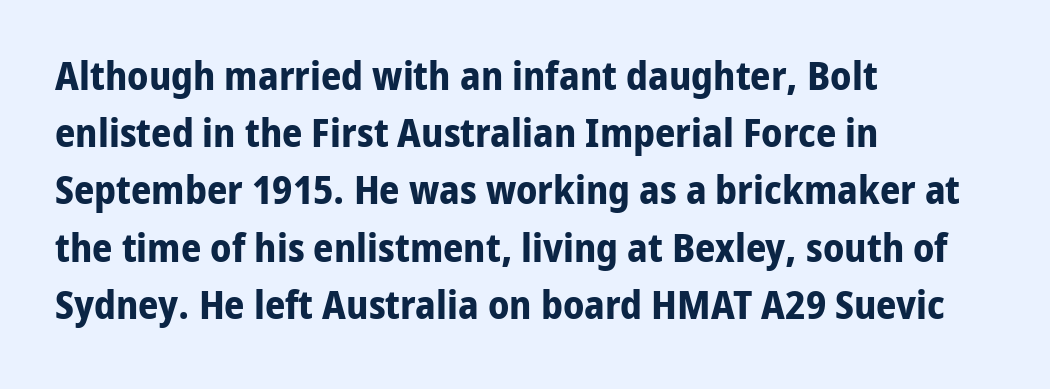
The font's upright variant was chosen for this text. The rendering anchors every line to the left-hand side. The face used here is a sans, in the tradition of grotesques and geometrics. The passage shown is typed in a proportional face where columns would drift.
